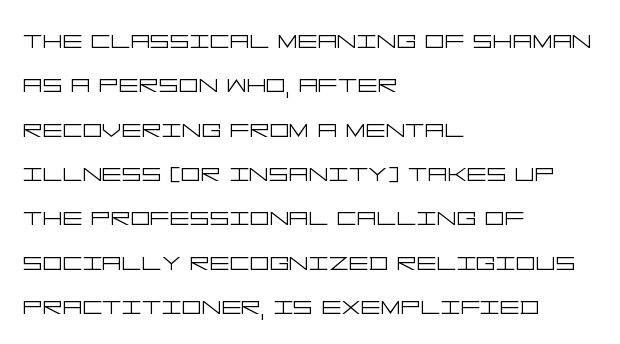
Type without underlining. The compositor pushed each line to the left boundary. Nobody touched the tracking dial on this one. Summary of vertical rhythm: regular, with standard interline spacing. This is sans-serif lettering, the kind often seen on screens and signage.
